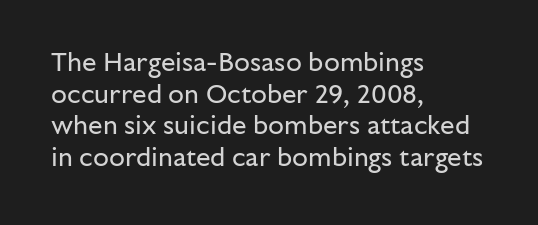
{"italic": "no", "bold": "no", "underline": "no", "align": "left", "line_spacing_ratio": 1.22, "letter_spacing": "normal", "letter_spacing_em": 0.0, "glyph_px": 26}
